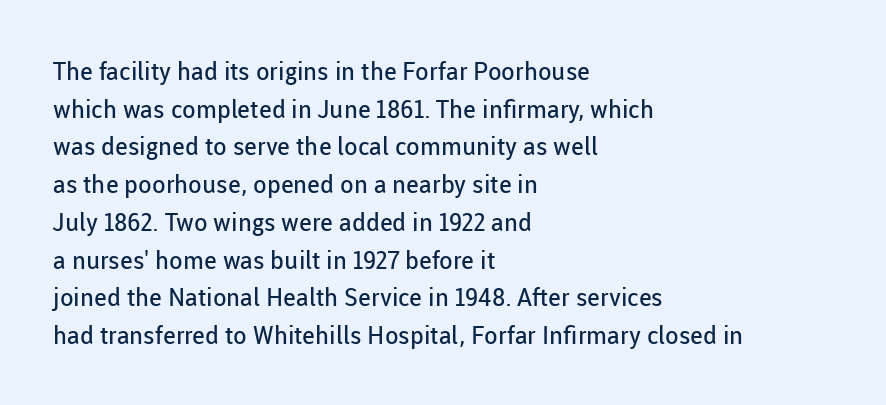
The image shows 25 px text type, upright; set left-aligned, normal line spacing (1.51x), normal letter spacing, not underlined.
